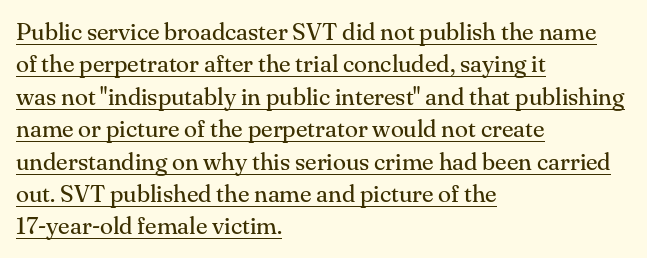
Q: Is the text bold? A: No.
Q: Is the text italic (slanted)? A: No, it is upright.
Q: Is the text underlined? A: Yes.
Q: How is the paragraph aligned? A: Left-aligned.
Q: Is the spacing between letters normal or unusually wide? A: Normal.
Q: Is the spacing between lines tight, normal or loose? A: Normal.
